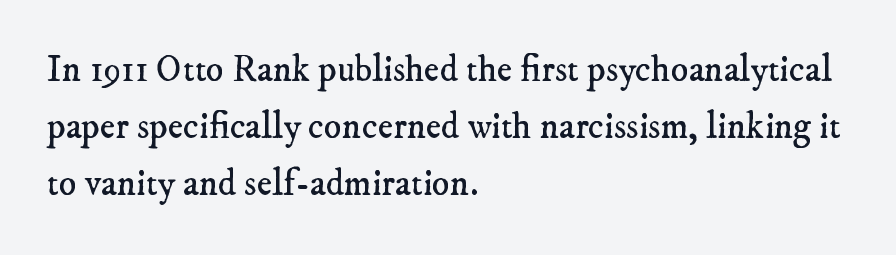
Casual observation: everything's shoved over to the left. These lines are rendered in a variable-pitch font. Letters rest on an invisible, unmarked baseline. What's the leading like? Ordinary, nothing unusual.
